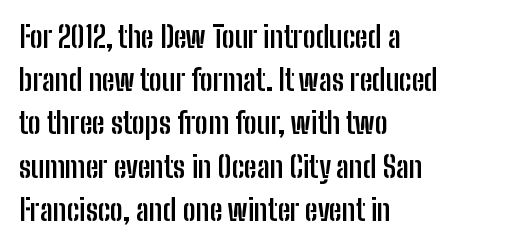
The image shows 29 px semibold, condensed sans-serif type, upright; set left-aligned, normal line spacing (1.49x), normal letter spacing, not underlined; low stroke contrast and a medium x-height.
